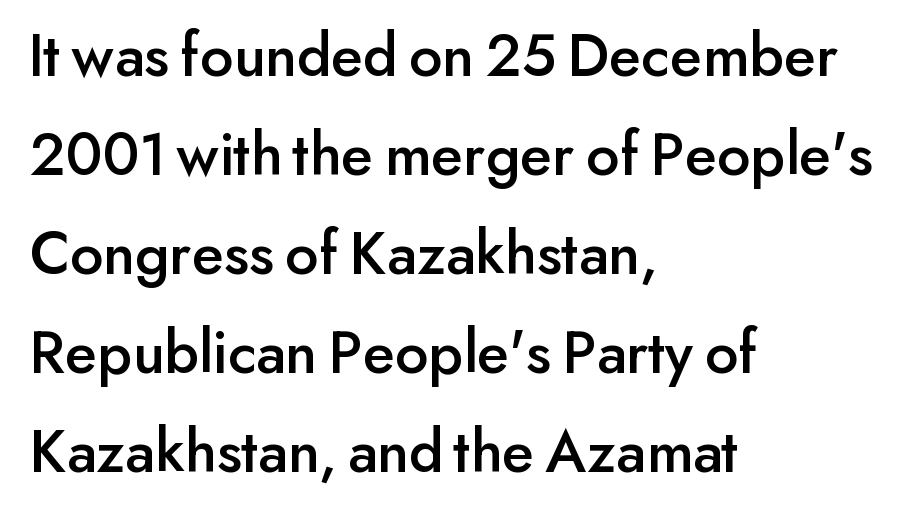
Short and long lines alike share a common starting point at left. Nothing sits at the stroke ends, so this counts as sans-serif. Proportional: the letters do not fall into vertical columns. Vertical strokes here are truly vertical. Nobody touched the tracking dial on this one. This block has exactly the height ordinary leading produces.
